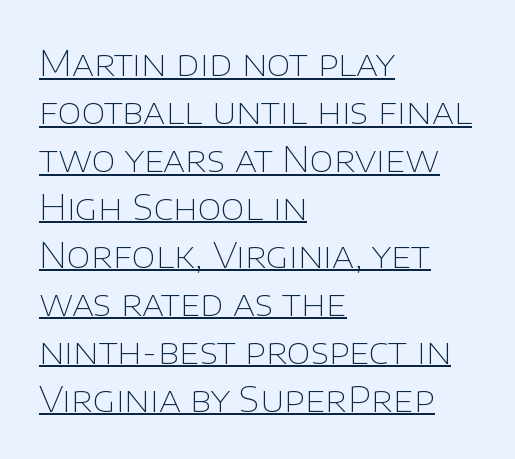
Q: Is the text bold? A: No.
Q: Is the text italic (slanted)? A: No, it is upright.
Q: Is the typeface a serif or a sans-serif typeface? A: Sans-serif.
Q: Is the text underlined? A: Yes.
Q: How is the paragraph aligned? A: Left-aligned.
Q: Is the spacing between letters normal or unusually wide? A: Normal.
Q: Is the spacing between lines tight, normal or loose? A: Normal.
Q: Width (condensed, normal, or wide)? A: Normal.
Q: Stroke contrast? A: Low.
Q: x-height? A: Large.
Q: Monospaced? A: No.
